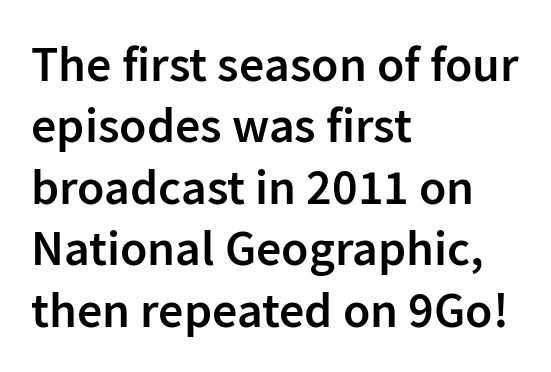
Character widths vary here, with narrow letters taking less room than wide ones. This rendering features lettering with no underline. Here the glyphs are tracked normally, forming tight word shapes. Typographic density is moderately raised because the face is semibold.
